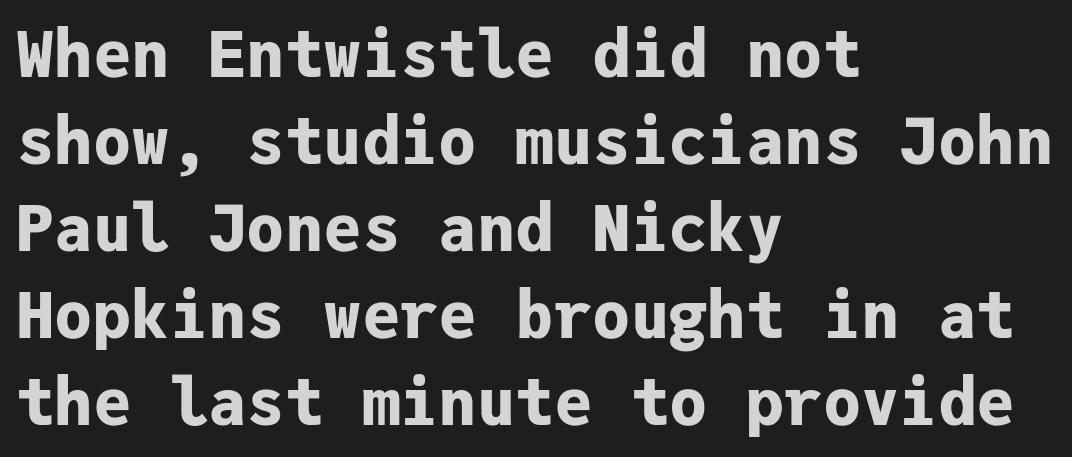
Q: Is the text bold? A: Yes.
Q: Is the text italic (slanted)? A: No, it is upright.
Q: Is the typeface a serif or a sans-serif typeface? A: Sans-serif.
Q: Is the text underlined? A: No.
Q: How is the paragraph aligned? A: Left-aligned.
Q: Is the spacing between letters normal or unusually wide? A: Normal.
Q: Is the spacing between lines tight, normal or loose? A: Normal.
Q: Width (condensed, normal, or wide)? A: Normal.
Q: Stroke contrast? A: Low.
Q: x-height? A: Medium.
Q: Monospaced? A: Yes.
